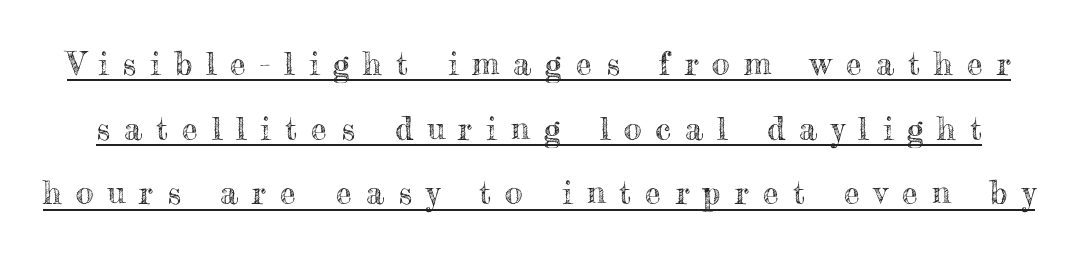
Rows of type keep a wide berth in the vertical direction. The rendering uses natural spacing where letterforms have individual widths. Characters remain perfectly vertical along every line. Every word sits above its own underline.
